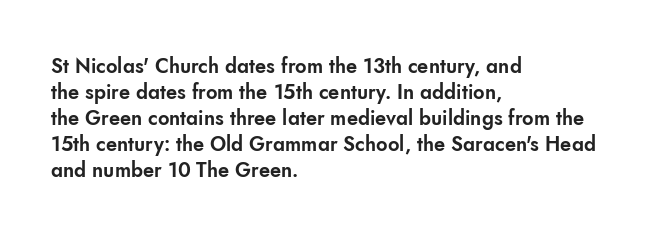
The image shows 20 px text type, upright; set left-aligned, normal line spacing (1.3x), normal letter spacing, not underlined.
